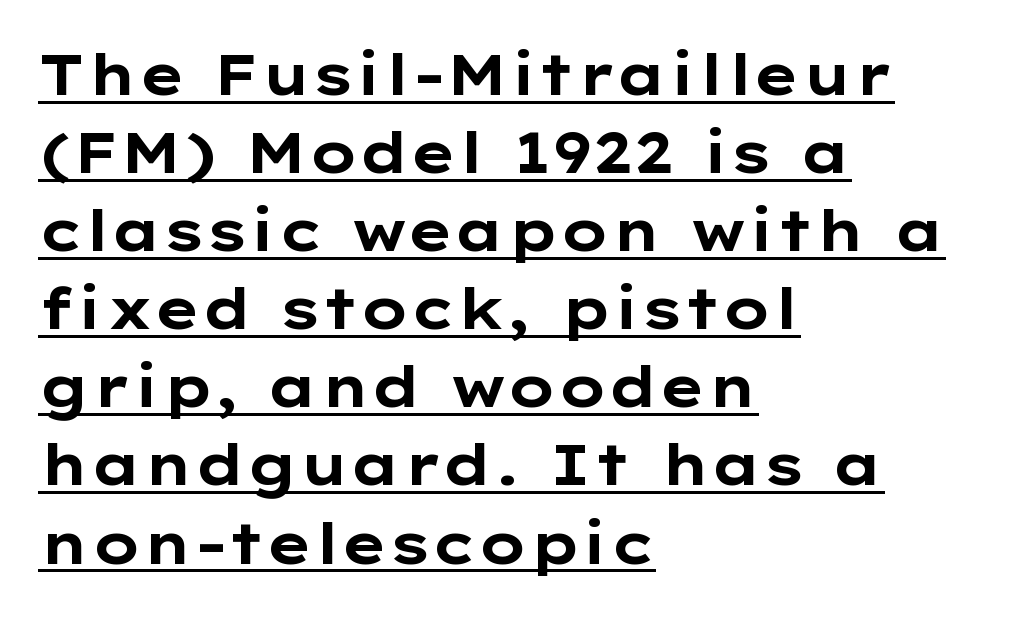
The image shows 57 px bold, wide sans-serif type, upright; set left-aligned, normal line spacing (1.37x), normal letter spacing, underlined; low stroke contrast and a medium x-height.
